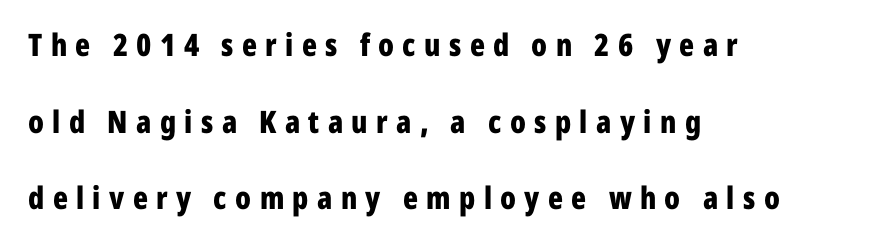
No word sits above an underline. A dark, heavy texture on the line: the type is bold. The face used here is rendered with a markedly widened letterfit. In terms of letterform style, serifs are entirely absent.
